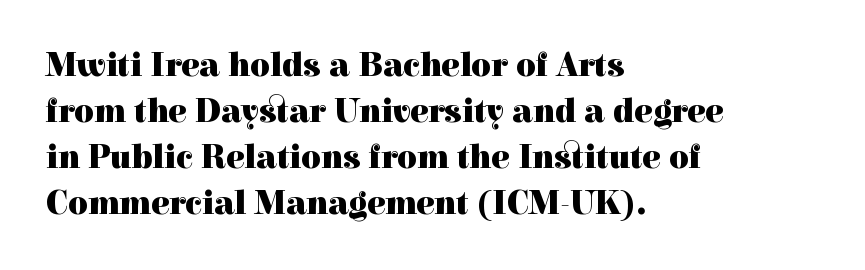
The image shows 34 px heavy serif type, upright; set left-aligned, normal line spacing (1.35x), normal letter spacing, not underlined; a medium x-height.
